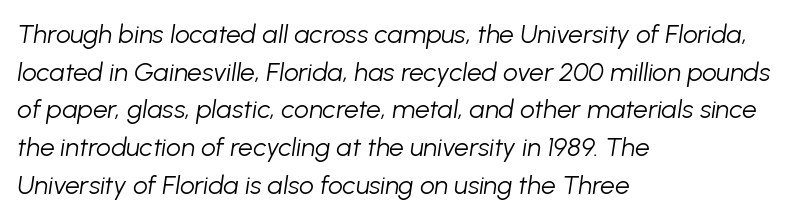
{"italic": "yes", "lean": "right", "slant_degrees": 8, "bold": "no", "underline": "no", "align": "left", "line_spacing": "normal", "line_spacing_ratio": 1.45, "letter_spacing": "normal", "letter_spacing_em": 0.0, "glyph_px": 26}
